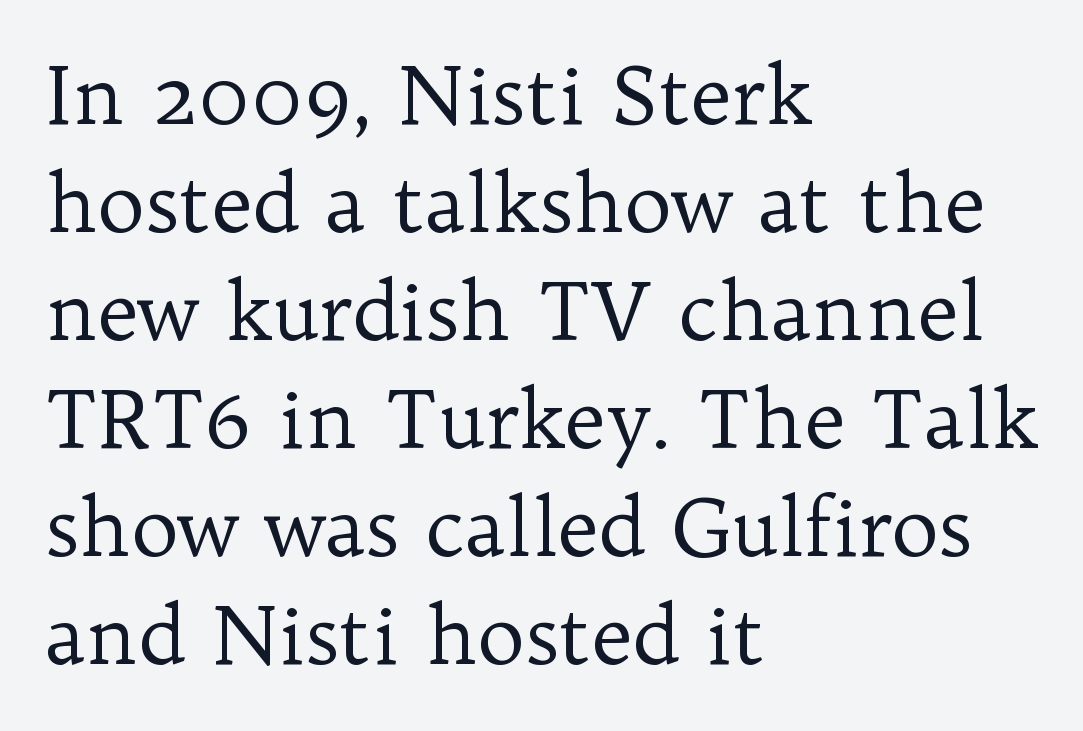
{"serif": "yes", "italic": "no", "bold": "no", "weight": "regular", "width": "normal", "stroke_contrast": "low", "x_height": "medium", "monospaced": "no", "underline": "no", "align": "left", "line_spacing": "normal", "line_spacing_ratio": 1.35, "letter_spacing": "normal", "letter_spacing_em": 0.0, "glyph_px": 80}
